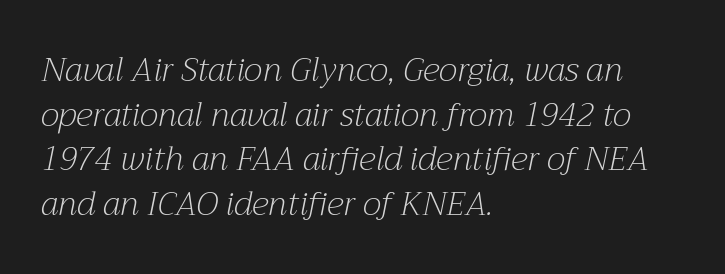
{"serif": "yes", "italic": "yes", "lean": "right", "slant_degrees": 12, "bold": "no", "weight": "light", "width": "normal", "stroke_contrast": "medium", "x_height": "medium", "monospaced": "no", "underline": "no", "align": "left", "line_spacing": "normal", "line_spacing_ratio": 1.35, "letter_spacing": "normal", "letter_spacing_em": 0.0, "glyph_px": 33}
